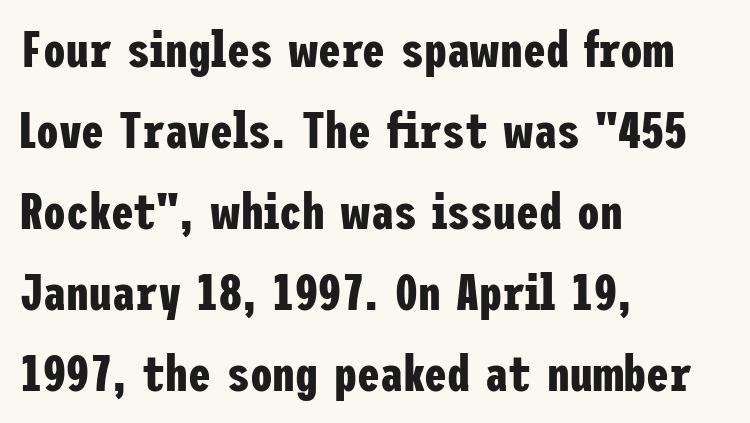
The image shows 51 px bold, condensed sans-serif type, upright; set left-aligned, normal line spacing (1.59x), normal letter spacing, not underlined; low stroke contrast and a medium x-height.
